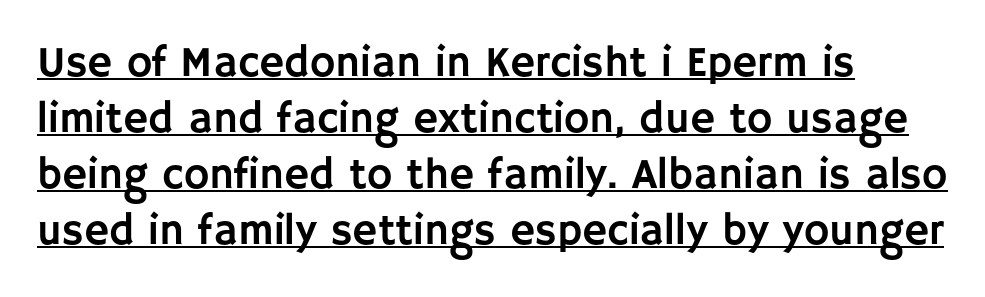
Caption: multi-line text, flush left, ragged right. The passage shown has conventional tracking throughout. Decoration check: the copy is underlined. Character widths vary here, with narrow letters taking less room than wide ones.
